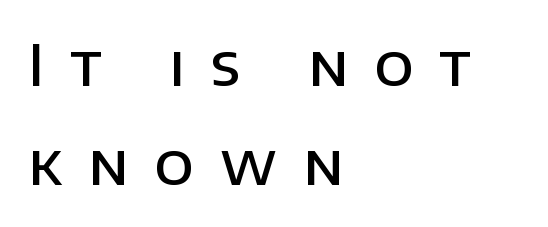
The area under the type is left untouched. Substantial extra tracking has been applied to these lines. Weight check: semibold — heavier than regular, not quite bold. Note the varied advance widths — an 'i' is clearly narrower than an 'm'. This sample uses a sans-serif face.
